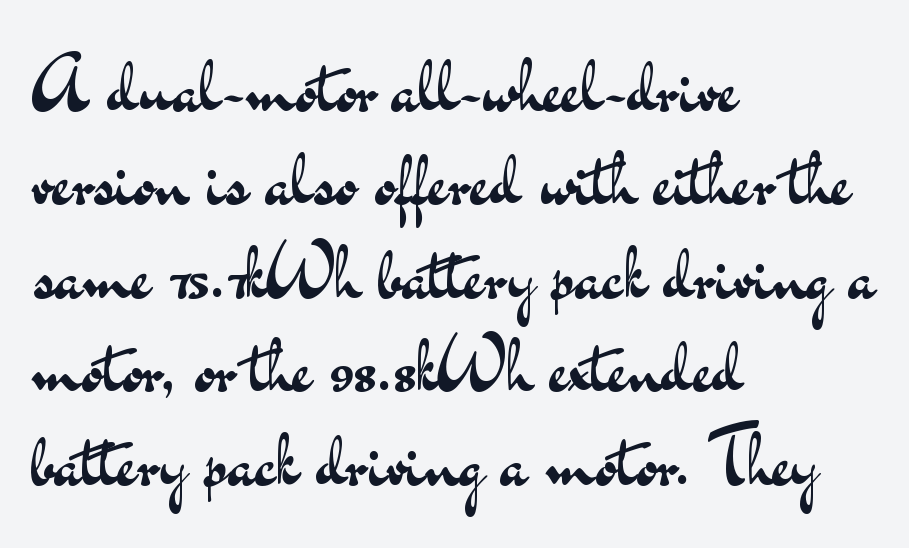
The image shows 76 px regular-weight, wide sans-serif type; set left-aligned, line spacing 1.23x, normal letter spacing, not underlined; medium stroke contrast and a small x-height.
